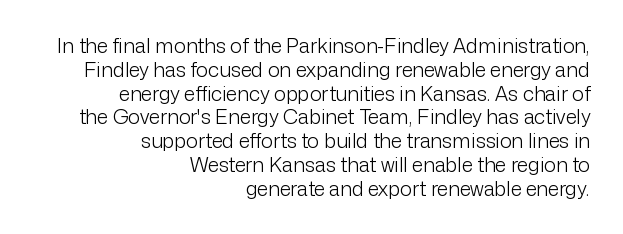
The image shows 20 px text type, upright; set right-aligned, line spacing 1.19x, normal letter spacing, not underlined.
